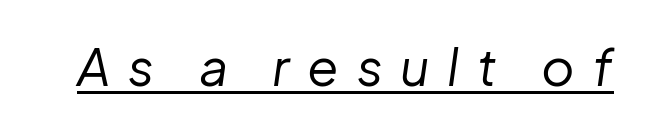
Q: Is the text bold? A: No.
Q: Is the text italic (slanted)? A: Yes, it leans right by about 8 degrees.
Q: Is the text underlined? A: Yes.
Q: Is the spacing between letters normal or unusually wide? A: Unusually wide.
Q: Width (condensed, normal, or wide)? A: Normal.
Q: Stroke contrast? A: Low.
Q: x-height? A: Medium.
Q: Monospaced? A: No.
